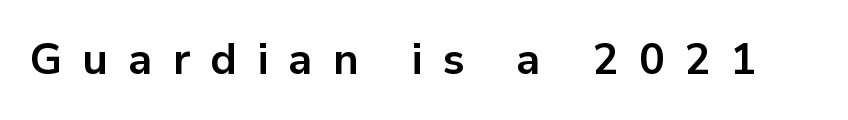
Varying glyph widths throughout — classic text-font behaviour. These lines have a slow, spaced-out rhythm from letter to letter. Every stem runs plumb, perpendicular to the baseline. Quick note: underline off. Font category for this specimen: sans-serif. The rendering uses a bold face; every stroke is thick and dark.
